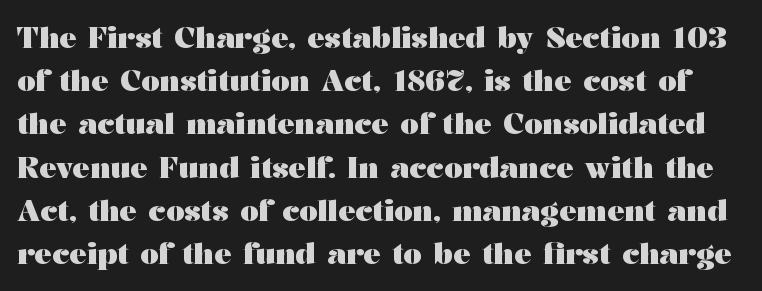
{"serif": "yes", "italic": "no", "bold": "yes", "weight": "heavy", "width": "wide", "stroke_contrast": "medium", "x_height": "medium", "monospaced": "no", "underline": "no", "line_spacing": "normal", "line_spacing_ratio": 1.49, "letter_spacing": "normal", "letter_spacing_em": 0.0, "glyph_px": 29}
